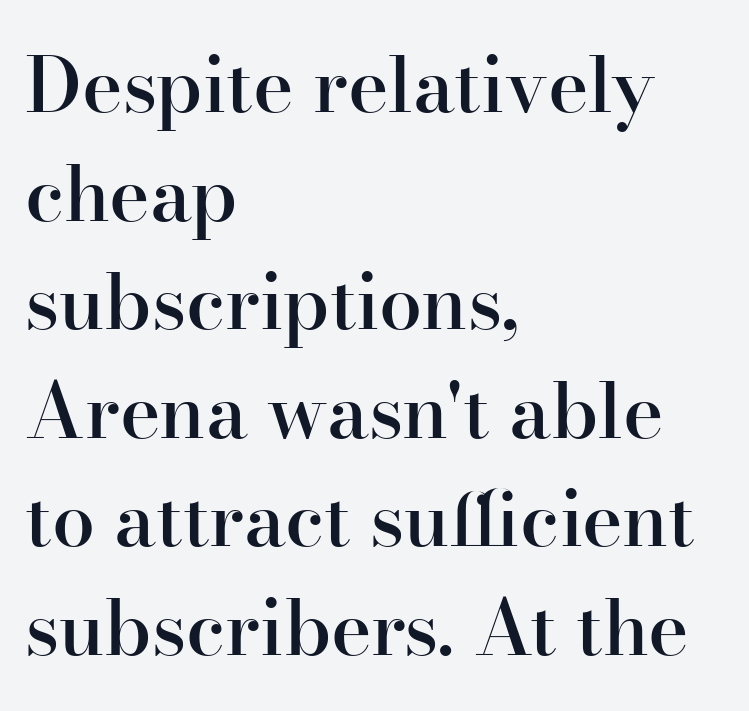
Vertical strokes here are truly vertical. Do the characters align in a grid? No, the font is proportional. Tracking value appears to be zero — textbook default spacing. Students, observe: this is what conventionally led text looks like. Any mark beneath the type? The region is blank.
